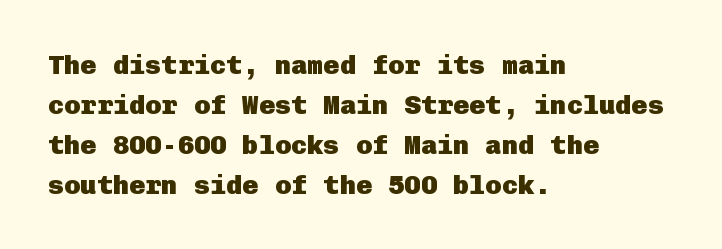
{"italic": "no", "bold": "yes", "underline": "no", "align": "left", "line_spacing": "normal", "line_spacing_ratio": 1.48, "letter_spacing": "normal", "letter_spacing_em": 0.0, "glyph_px": 27}
